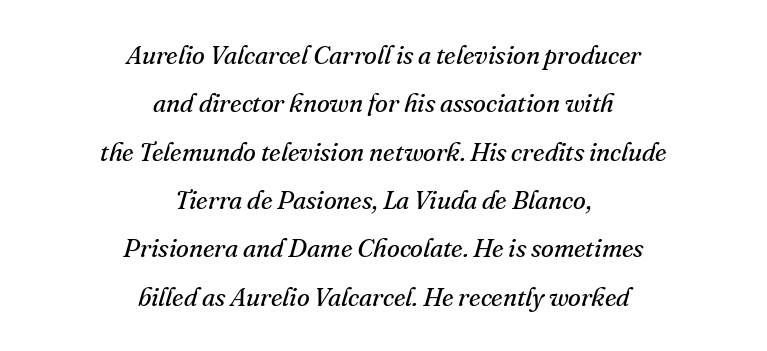
{"italic": "yes", "lean": "right", "slant_degrees": 16, "bold": "no", "underline": "no", "align": "center", "line_spacing_ratio": 1.86, "letter_spacing": "normal", "letter_spacing_em": 0.0, "glyph_px": 26}
